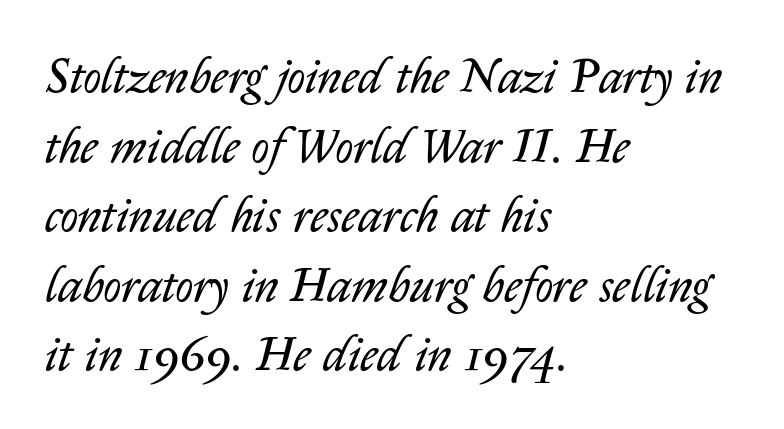
Q: Is the text bold? A: No.
Q: Is the text italic (slanted)? A: Yes, it leans right by about 14 degrees.
Q: Is the text underlined? A: No.
Q: How is the paragraph aligned? A: Left-aligned.
Q: Is the spacing between letters normal or unusually wide? A: Normal.
Q: Is the spacing between lines tight, normal or loose? A: Normal.
Q: Width (condensed, normal, or wide)? A: Normal.
Q: Stroke contrast? A: Low.
Q: x-height? A: Medium.
Q: Monospaced? A: No.
